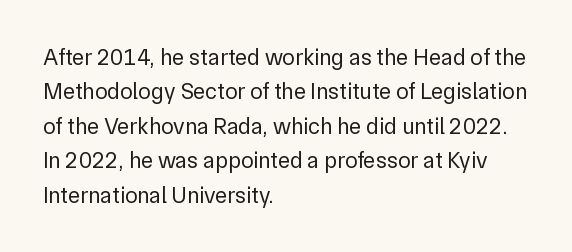
Q: Is the text bold? A: No.
Q: Is the text italic (slanted)? A: No, it is upright.
Q: Is the text underlined? A: No.
Q: How is the paragraph aligned? A: Left-aligned.
Q: Is the spacing between letters normal or unusually wide? A: Normal.
Q: Is the spacing between lines tight, normal or loose? A: Normal.
